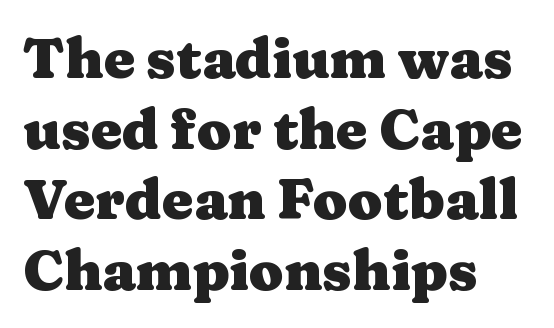
Q: Is the text bold? A: Yes.
Q: Is the text italic (slanted)? A: No, it is upright.
Q: Is the typeface a serif or a sans-serif typeface? A: Serif.
Q: Is the text underlined? A: No.
Q: How is the paragraph aligned? A: Left-aligned.
Q: Is the spacing between letters normal or unusually wide? A: Normal.
Q: Is the spacing between lines tight, normal or loose? A: Normal.
Q: Width (condensed, normal, or wide)? A: Wide.
Q: Stroke contrast? A: Medium.
Q: x-height? A: Medium.
Q: Monospaced? A: No.
